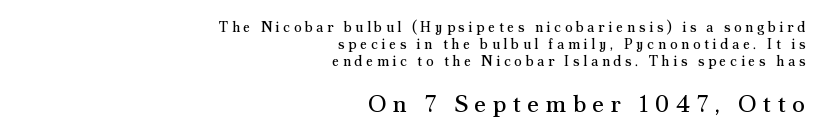
The image shows 24 px text type, upright; set right-aligned, line spacing 1.22x, unusually wide letter spacing (+0.26 em), not underlined; the second (bottom) block is 1.71x larger.
